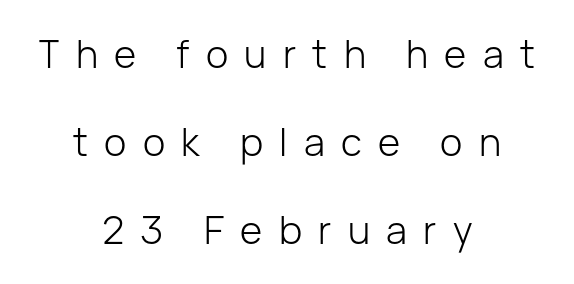
The image shows 38 px light sans-serif type, upright; set centered, loose line spacing (2.32x), unusually wide letter spacing (+0.43 em), not underlined; low stroke contrast and a medium x-height.
